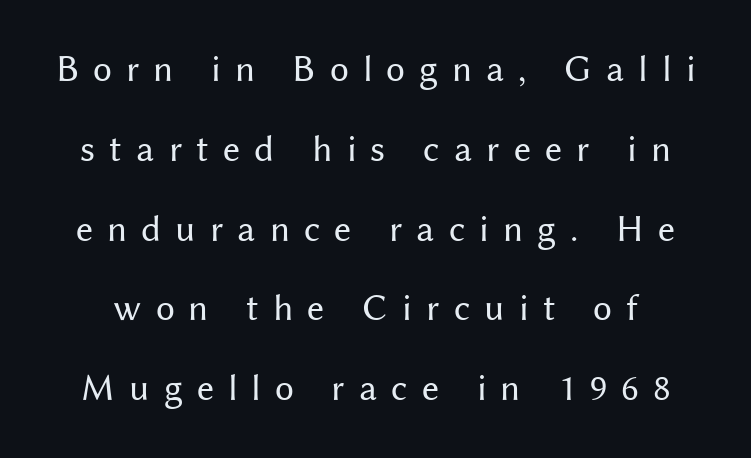
Unlike a traditional serif, this face leaves its strokes unadorned. Anything drawn beneath the words? Only blank space. Unlike italic type, these characters show no tilt at all. The rendering uses a large line-height, opening up the rows. The strokes are not fattened; the text isn't bold. How are the letters spaced? Widely, with obvious added tracking.
